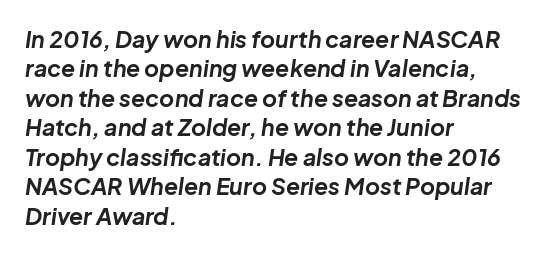
The image shows 23 px bold type, italic (leaning right); set left-aligned, normal line spacing (1.28x), normal letter spacing, not underlined.
